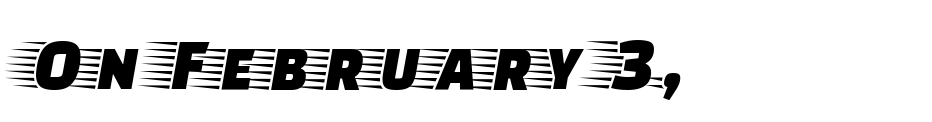
These lines stack with their left ends in a neat column. Are there feet on the stems? There are — it's a serif. Quick note: underline off. This sample has the flowing, uneven cadence of proportional lettering.
